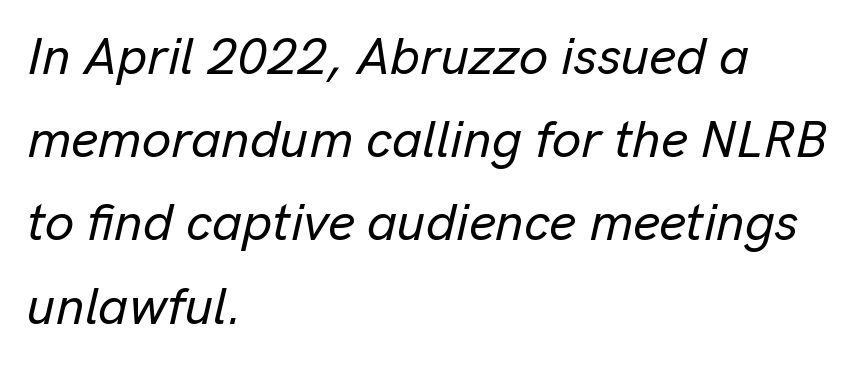
Q: Is the text italic (slanted)? A: Yes, it leans right by about 13 degrees.
Q: Is the text underlined? A: No.
Q: How is the paragraph aligned? A: Left-aligned.
Q: Is the spacing between letters normal or unusually wide? A: Normal.
Q: Is the spacing between lines tight, normal or loose? A: Normal.
Q: Width (condensed, normal, or wide)? A: Normal.
Q: Stroke contrast? A: Low.
Q: x-height? A: Medium.
Q: Monospaced? A: No.
